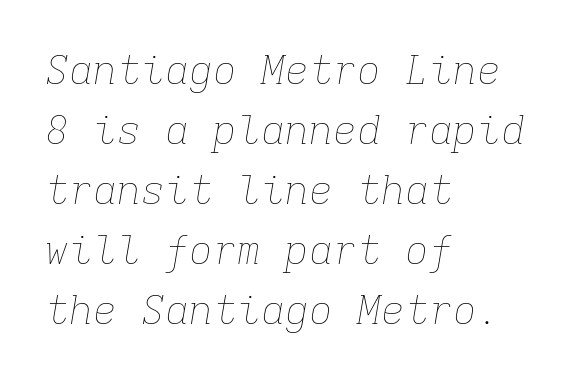
The image shows 40 px thin type, italic (leaning right), monospaced; set left-aligned, normal line spacing (1.5x), normal letter spacing, not underlined; low stroke contrast and a medium x-height.
